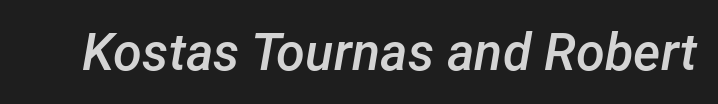
The sample has been set in demibold, a notch under bold. The line texture is even and compact thanks to regular tracking. Character widths vary here, with narrow letters taking less room than wide ones. A bare baseline throughout the passage. Italic: yes, the glyphs are oblique.
